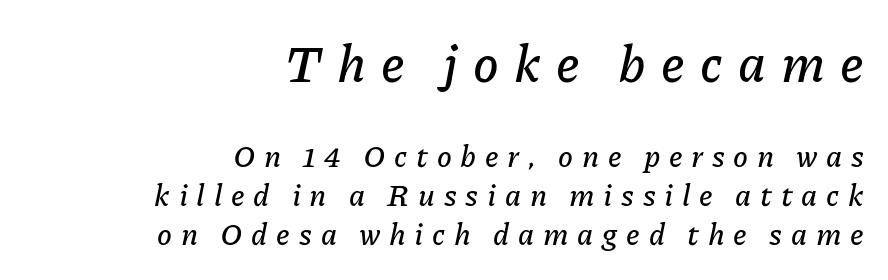
{"italic": "yes", "lean": "right", "slant_degrees": 11, "width": "normal", "stroke_contrast": "low", "x_height": "medium", "monospaced": "no", "underline": "no", "align": "right", "line_spacing": "normal", "line_spacing_ratio": 1.3, "letter_spacing": "wide", "letter_spacing_em": 0.29, "larger_block": "first", "size_ratio": 1.73, "glyph_px": 52}
